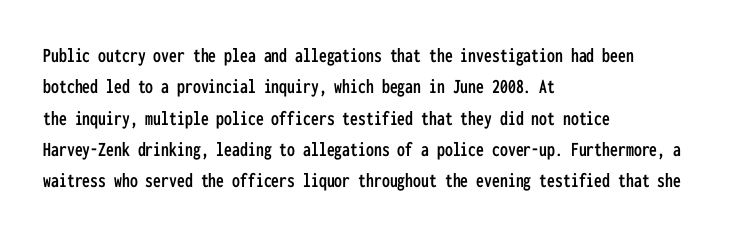
The compositor pushed each line to the left boundary. The designer left line spacing at the default. The rendering keeps characters at their native spacing. No italicization has been applied; the sample stays upright. Clear beneath every line of the passage.
